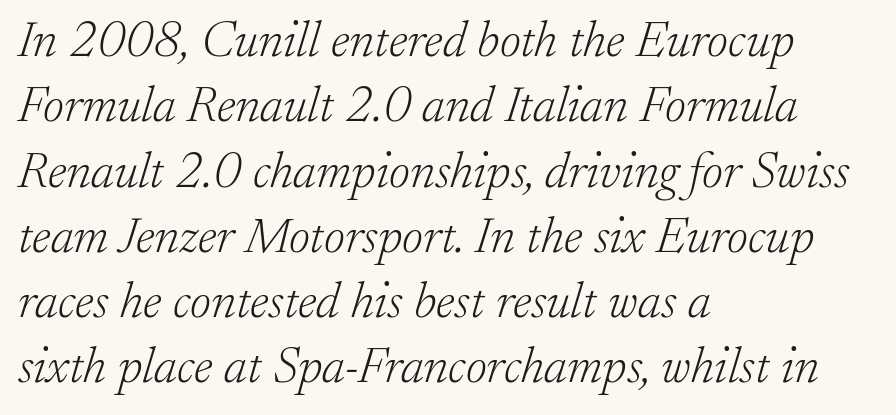
The whole block is typeset with a tilt. These lines stack with their left ends in a neat column. Stroke terminals: seriffed. Compared with typical paragraphs, the rows here are spaced about the same. Descenders hang freely into open space. Nothing heavy about these letters — not bold at all.
